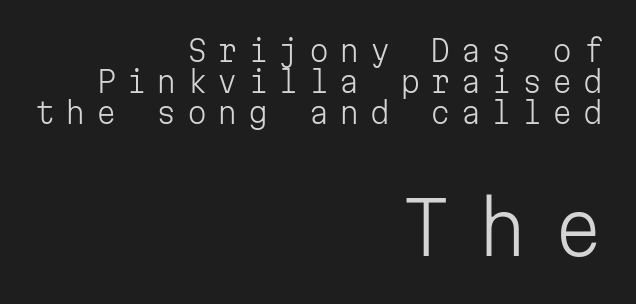
Unbolded letterforms with no extra heft. Where is the straight margin? On the right. Do the characters align in a grid? Yes, the font is monospaced. The area under the type is left untouched. Italic: no, the glyphs are upright roman. The gaps between neighbouring characters are conspicuously large.
